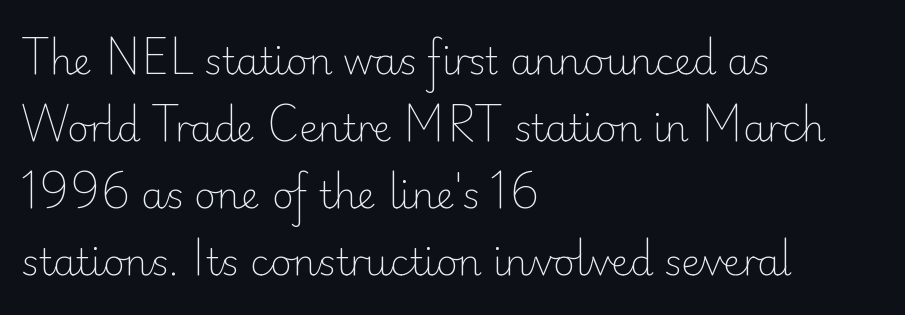
Q: Is the text bold? A: No.
Q: Is the text italic (slanted)? A: No, it is upright.
Q: Is the typeface a serif or a sans-serif typeface? A: Sans-serif.
Q: Is the text underlined? A: No.
Q: How is the paragraph aligned? A: Left-aligned.
Q: Is the spacing between letters normal or unusually wide? A: Normal.
Q: Width (condensed, normal, or wide)? A: Normal.
Q: Stroke contrast? A: Low.
Q: x-height? A: Small.
Q: Monospaced? A: No.
